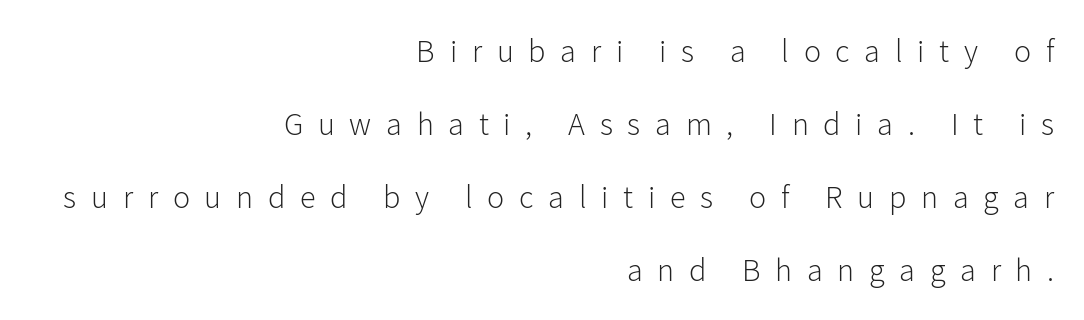
{"serif": "no", "italic": "no", "bold": "no", "weight": "light", "width": "normal", "stroke_contrast": "low", "x_height": "medium", "monospaced": "no", "underline": "no", "align": "right", "line_spacing": "loose", "line_spacing_ratio": 2.28, "letter_spacing": "wide", "letter_spacing_em": 0.46, "glyph_px": 32}
